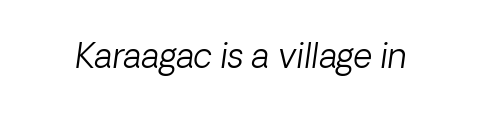
The image shows 33 px light sans-serif type; set normal letter spacing, not underlined; low stroke contrast and a medium x-height.
